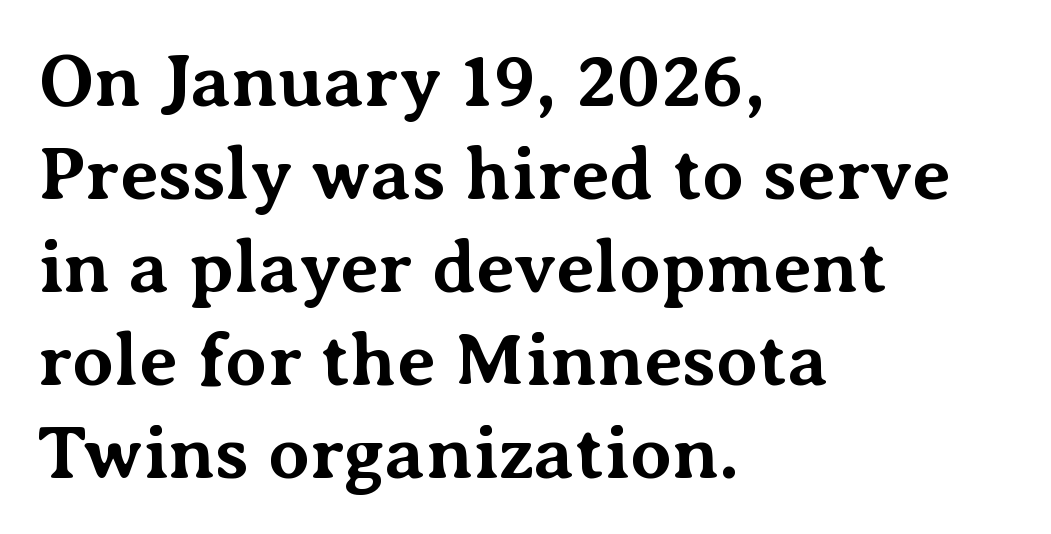
The image shows 75 px bold serif type, upright; set left-aligned, line spacing 1.24x, normal letter spacing, not underlined; medium stroke contrast and a medium x-height.
